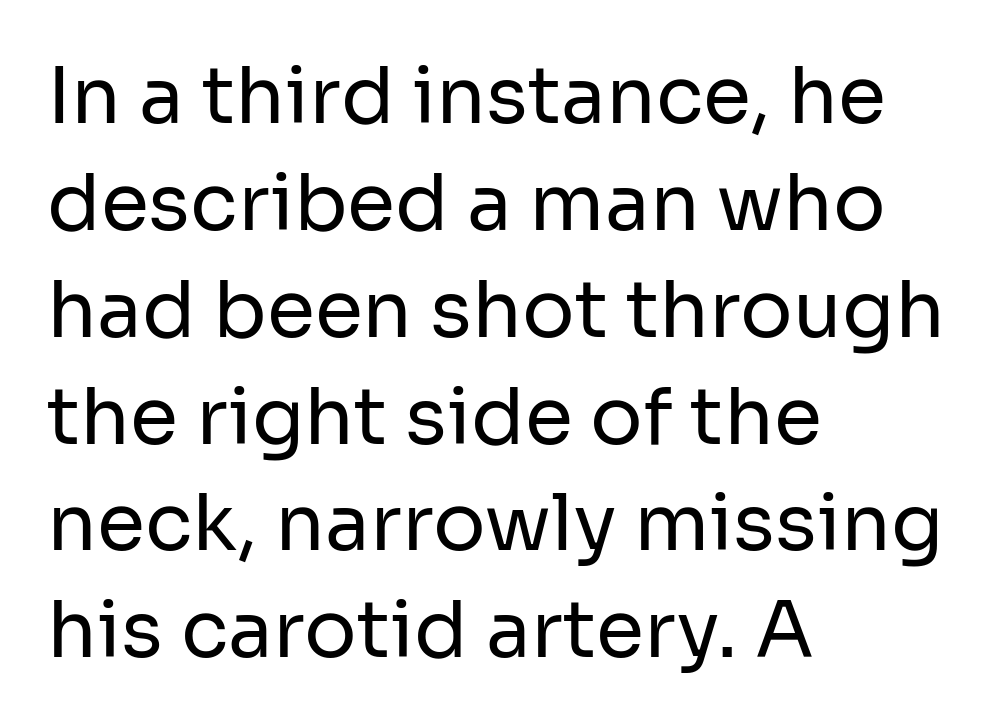
The image shows 78 px regular-weight sans-serif type, upright; set left-aligned, normal line spacing (1.37x), normal letter spacing, not underlined; low stroke contrast and a medium x-height.
